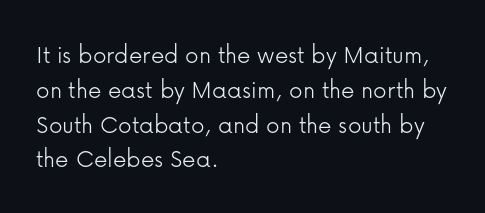
{"italic": "no", "bold": "no", "underline": "no", "align": "left", "line_spacing": "normal", "line_spacing_ratio": 1.29, "letter_spacing": "normal", "letter_spacing_em": 0.0, "glyph_px": 27}
